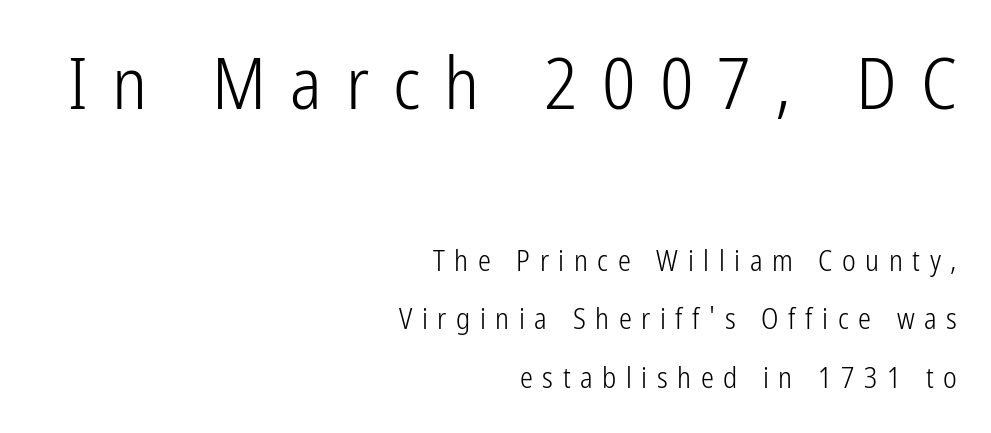
The image shows 73 px light, condensed sans-serif type, upright; set right-aligned, loose line spacing (2.03x), unusually wide letter spacing (+0.33 em), not underlined; the first (top) block is 2.52x larger; low stroke contrast and a medium x-height.
